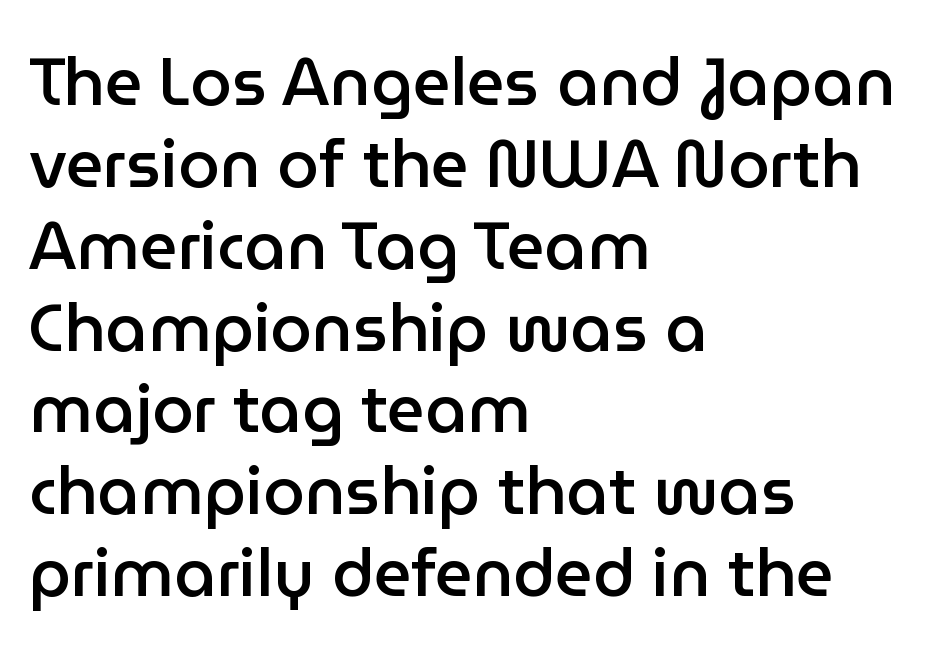
You could not count columns in this text — the font is proportionally spaced. This is roman type, the default non-slanted kind. The setting favours the left margin, as ordinary paragraphs usually do. In terms of letterspacing, this is plain default setting. Type without underlining.
